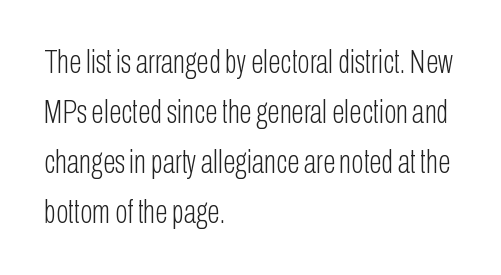
The image shows 33 px light, condensed sans-serif type, upright; set left-aligned, normal line spacing (1.52x), normal letter spacing, not underlined; low stroke contrast and a medium x-height.
